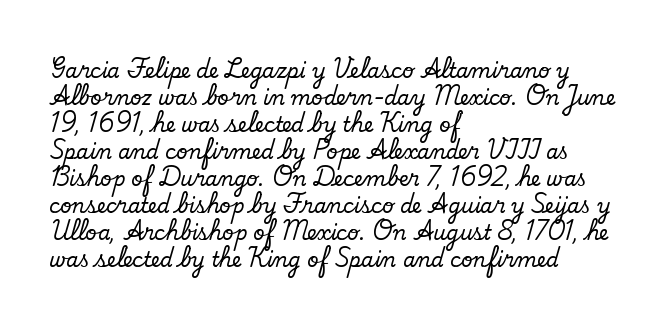
Q: Is the text italic (slanted)? A: Yes.
Q: Is the text underlined? A: No.
Q: How is the paragraph aligned? A: Left-aligned.
Q: Is the spacing between letters normal or unusually wide? A: Normal.
Q: Is the spacing between lines tight, normal or loose? A: Normal.
